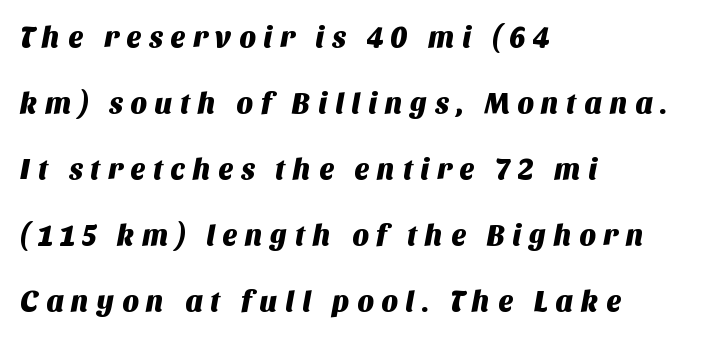
{"serif": "no", "width": "normal", "stroke_contrast": "medium", "x_height": "large", "monospaced": "no", "underline": "no", "align": "left", "line_spacing": "loose", "line_spacing_ratio": 2.28, "letter_spacing": "wide", "letter_spacing_em": 0.25, "glyph_px": 29}
